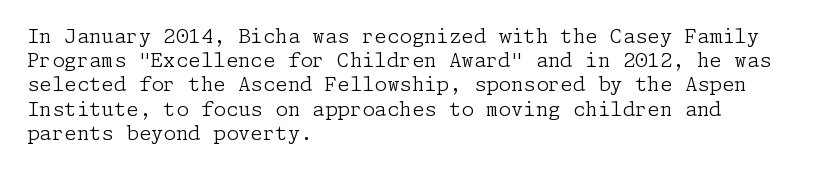
{"italic": "no", "bold": "no", "underline": "no", "align": "left", "line_spacing_ratio": 1.21, "letter_spacing": "normal", "letter_spacing_em": 0.0, "glyph_px": 20}
